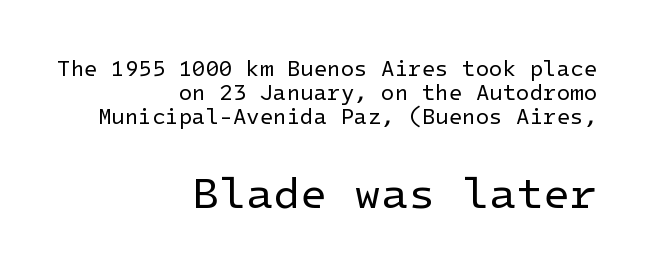
Q: Is the text bold? A: No.
Q: Is the text italic (slanted)? A: No, it is upright.
Q: Is the typeface a serif or a sans-serif typeface? A: Sans-serif.
Q: Is the text underlined? A: No.
Q: How is the paragraph aligned? A: Right-aligned.
Q: Is the spacing between letters normal or unusually wide? A: Normal.
Q: Is the spacing between lines tight, normal or loose? A: Tight.
Q: Which block of text is set in a larger size, the first (top) or the second (bottom)? A: The second (bottom) one.
Q: Width (condensed, normal, or wide)? A: Normal.
Q: Stroke contrast? A: Low.
Q: x-height? A: Medium.
